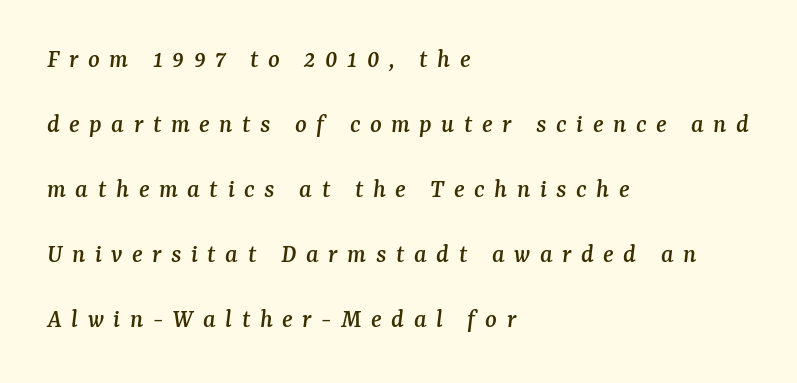
The image shows 27 px text type, italic (leaning right); set left-aligned, loose line spacing (2.41x), unusually wide letter spacing (+0.35 em), not underlined.
